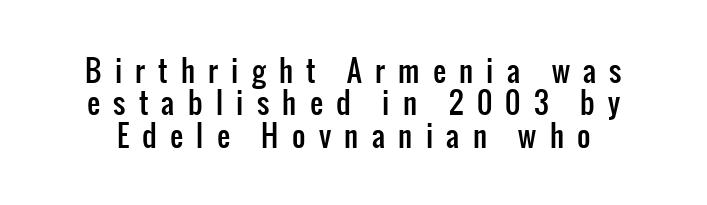
The glyphs in this specimen are sans serif. This rendering features lettering with no underline. This is the regular roman posture of the typeface. Students, observe: this is what under-led, compact text looks like. You could only call the tracking loose — the letters float apart. Each letter keeps its own natural width here, so spacing adapts to shape.
